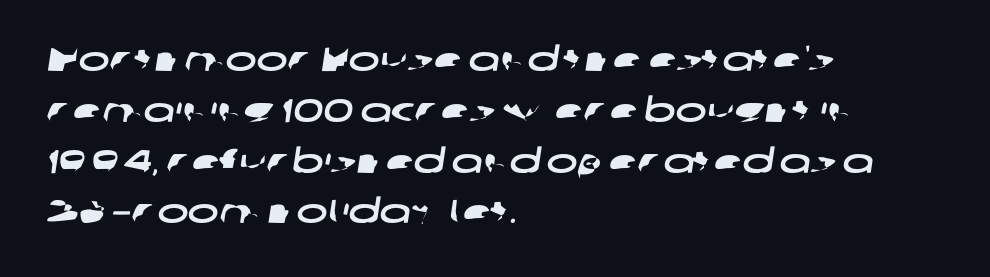
The image shows 33 px wide sans-serif type; set left-aligned, normal line spacing (1.54x), normal letter spacing, not underlined; low stroke contrast and a medium x-height.
